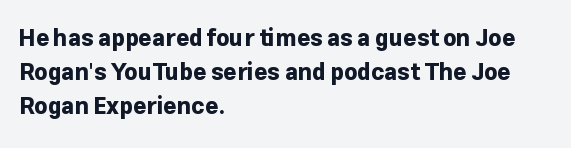
The image shows 23 px bold type, upright; set left-aligned, normal line spacing (1.48x), normal letter spacing, not underlined.
